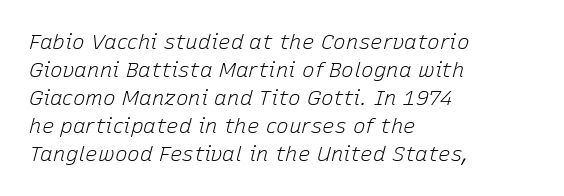
The image shows 21 px text type, italic (leaning right); set left-aligned, normal line spacing (1.33x), normal letter spacing, not underlined.
